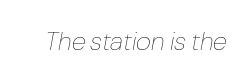
The image shows 26 px text type, italic (leaning right); set normal letter spacing, not underlined.
